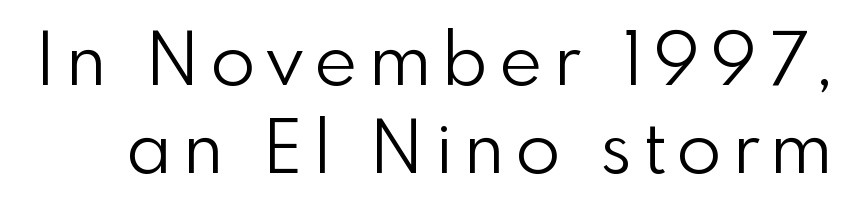
{"serif": "no", "italic": "no", "bold": "no", "weight": "light", "width": "normal", "stroke_contrast": "low", "x_height": "small", "monospaced": "no", "underline": "no", "line_spacing_ratio": 1.21, "glyph_px": 73}
